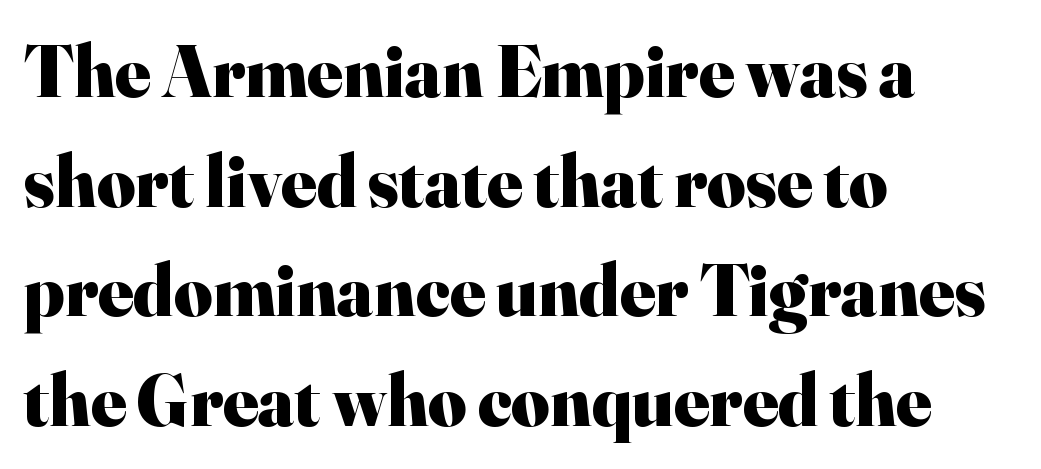
{"serif": "yes", "italic": "no", "bold": "yes", "weight": "heavy", "width": "normal", "stroke_contrast": "high", "x_height": "small", "monospaced": "no", "underline": "no", "align": "left", "line_spacing": "normal", "line_spacing_ratio": 1.48, "letter_spacing": "normal", "letter_spacing_em": 0.0, "glyph_px": 74}
